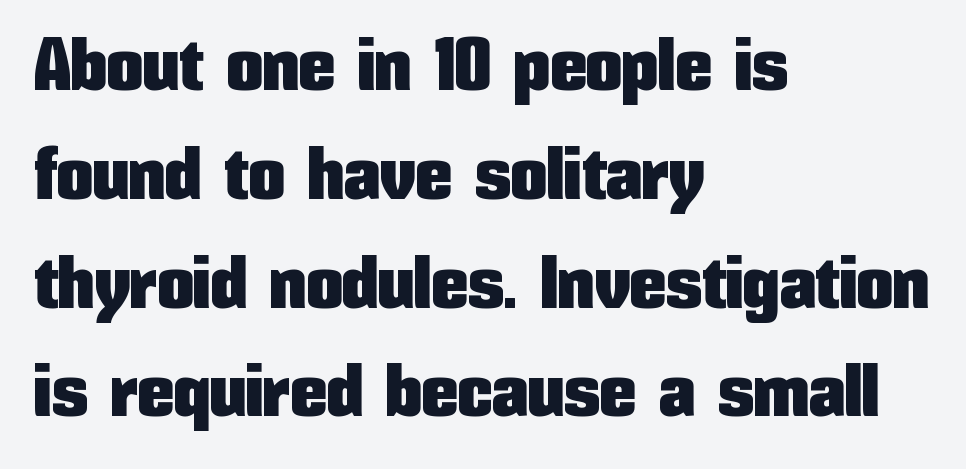
Where is the straight margin? On the left. Note the varied advance widths — an 'i' is clearly narrower than an 'm'. If you drew a line through each stem, it would be perfectly vertical. Grotesque or geometric, the face here clearly has no serifs. Vertical spacing — default.
